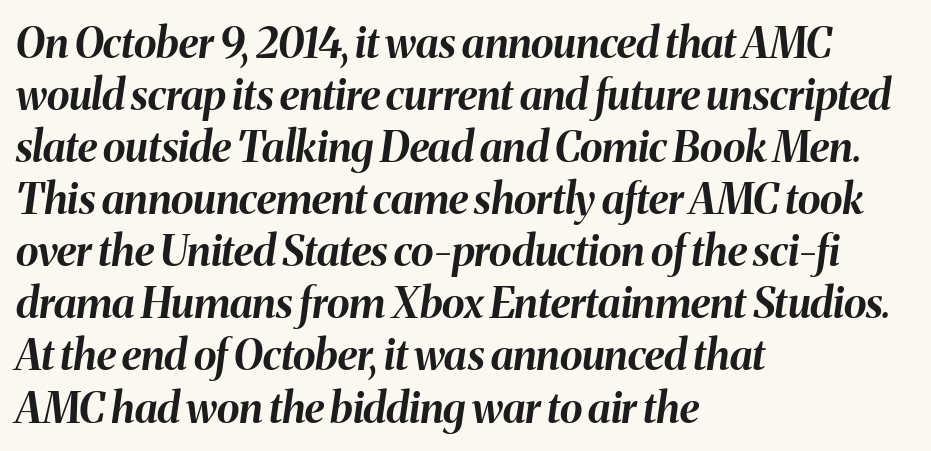
Q: Is the text bold? A: Yes.
Q: Is the text italic (slanted)? A: Yes, it leans right by about 8 degrees.
Q: Is the text underlined? A: No.
Q: How is the paragraph aligned? A: Left-aligned.
Q: Is the spacing between letters normal or unusually wide? A: Normal.
Q: Width (condensed, normal, or wide)? A: Normal.
Q: Stroke contrast? A: Medium.
Q: x-height? A: Medium.
Q: Monospaced? A: No.
